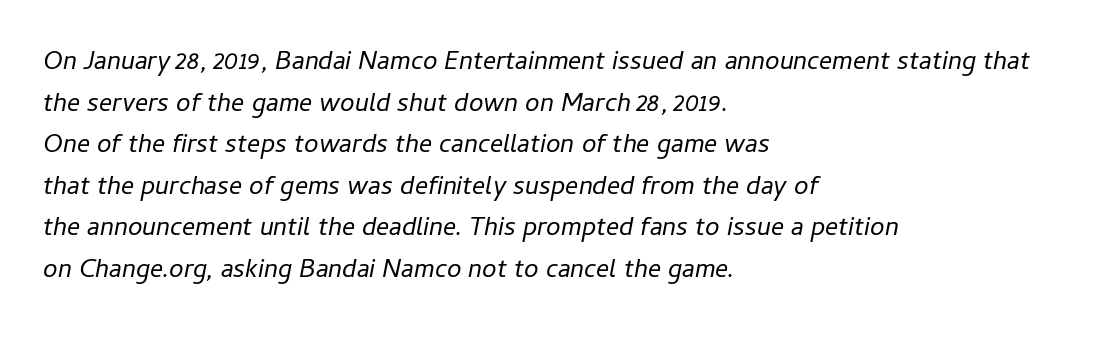
{"italic": "yes", "lean": "right", "slant_degrees": 11, "bold": "no", "underline": "no", "align": "left", "line_spacing": "normal", "line_spacing_ratio": 1.6, "letter_spacing": "normal", "letter_spacing_em": 0.0, "glyph_px": 26}
